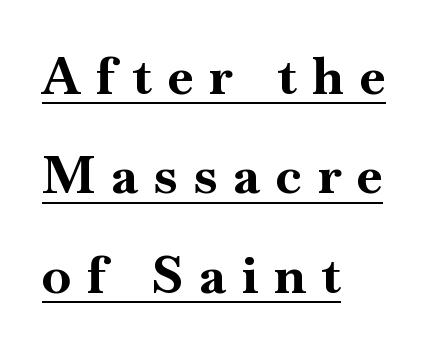
{"serif": "yes", "italic": "no", "bold": "yes", "weight": "bold", "width": "normal", "stroke_contrast": "high", "x_height": "small", "monospaced": "no", "underline": "yes", "align": "left", "line_spacing": "loose", "line_spacing_ratio": 1.91, "letter_spacing": "wide", "letter_spacing_em": 0.31, "glyph_px": 52}
